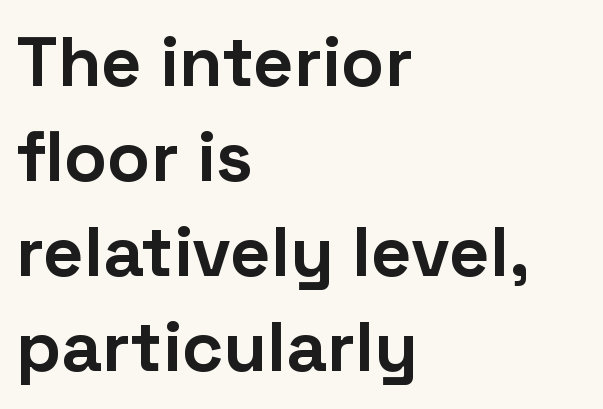
Q: Is the text bold? A: Yes.
Q: Is the text italic (slanted)? A: No, it is upright.
Q: Is the typeface a serif or a sans-serif typeface? A: Sans-serif.
Q: Is the text underlined? A: No.
Q: How is the paragraph aligned? A: Left-aligned.
Q: Is the spacing between letters normal or unusually wide? A: Normal.
Q: Is the spacing between lines tight, normal or loose? A: Normal.
Q: Width (condensed, normal, or wide)? A: Normal.
Q: Stroke contrast? A: Low.
Q: x-height? A: Medium.
Q: Monospaced? A: No.
